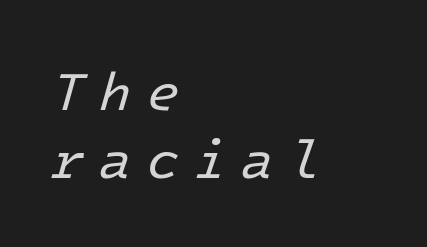
Q: Is the text bold? A: No.
Q: Is the text italic (slanted)? A: Yes, it leans right by about 16 degrees.
Q: Is the text underlined? A: No.
Q: How is the paragraph aligned? A: Left-aligned.
Q: Is the spacing between letters normal or unusually wide? A: Unusually wide.
Q: Is the spacing between lines tight, normal or loose? A: Normal.
Q: Width (condensed, normal, or wide)? A: Normal.
Q: Stroke contrast? A: Low.
Q: x-height? A: Medium.
